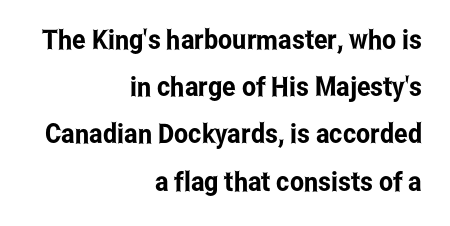
The image shows 27 px text type, upright; set right-aligned, line spacing 1.75x, normal letter spacing, not underlined.
